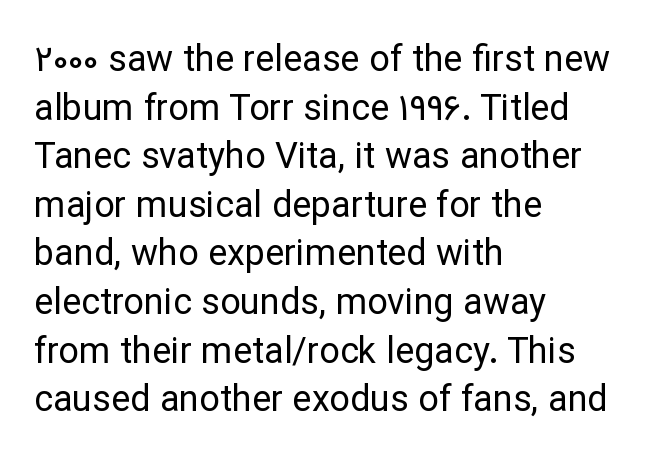
{"serif": "no", "italic": "no", "bold": "no", "weight": "regular", "width": "normal", "stroke_contrast": "low", "x_height": "medium", "monospaced": "no", "underline": "no", "align": "left", "line_spacing": "normal", "line_spacing_ratio": 1.35, "letter_spacing": "normal", "letter_spacing_em": 0.0, "glyph_px": 36}
